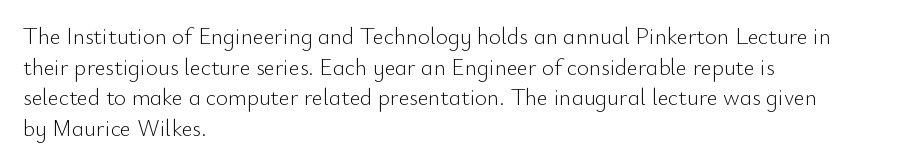
The image shows 23 px text type, upright; set left-aligned, normal line spacing (1.33x), normal letter spacing, not underlined.
